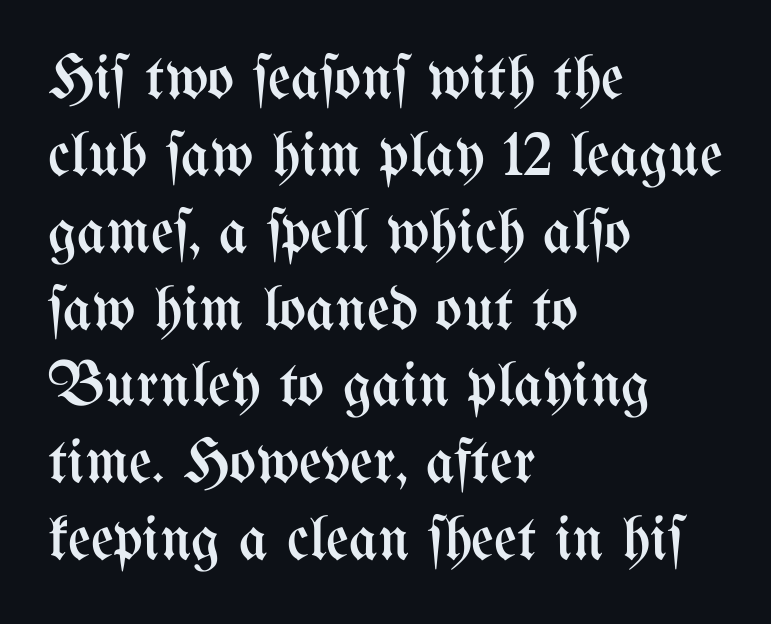
The letters look calm and open, with moderate or lighter stems. The face used here is rendered with its standard letterfit. Here the designer chose a conventional face with non-uniform glyph widths. The lettering holds an erect, upright posture throughout. The glyphs are unaccompanied by any horizontal stroke below them.
